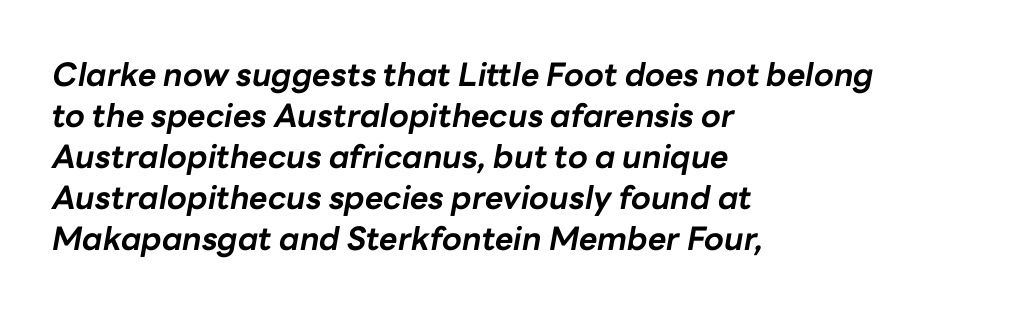
{"italic": "yes", "lean": "right", "slant_degrees": 10, "bold": "yes", "weight": "bold", "width": "normal", "stroke_contrast": "low", "x_height": "medium", "monospaced": "no", "underline": "no", "align": "left", "line_spacing": "normal", "line_spacing_ratio": 1.28, "letter_spacing": "normal", "letter_spacing_em": 0.0, "glyph_px": 32}
